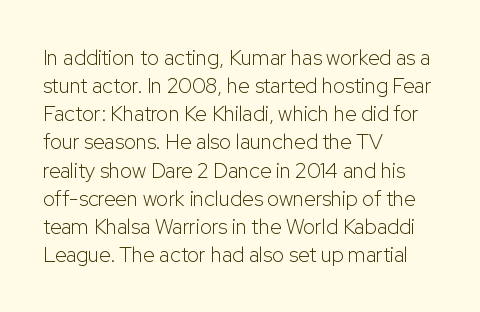
The image shows 21 px text type, upright; set left-aligned, normal line spacing (1.34x), normal letter spacing, not underlined.
